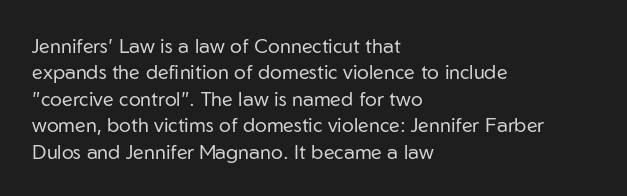
Characters remain perfectly vertical along every line. Rows of type keep a routine distance in the vertical direction. The face looks like a standard text weight, possibly lighter. Letter spacing: default. Each row of text sits above clean, open space.
